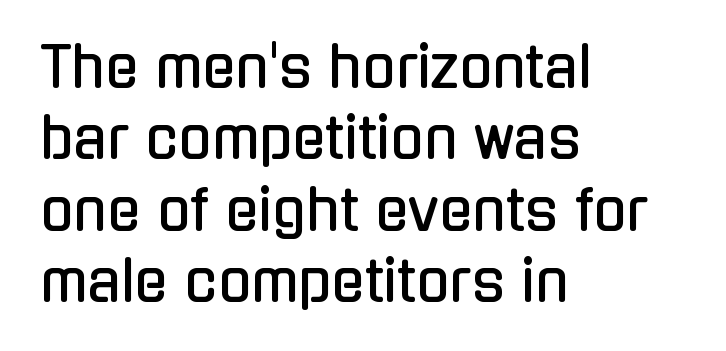
The image shows 55 px condensed sans-serif type, upright; set left-aligned, normal line spacing (1.3x), normal letter spacing, not underlined; low stroke contrast and a medium x-height.
